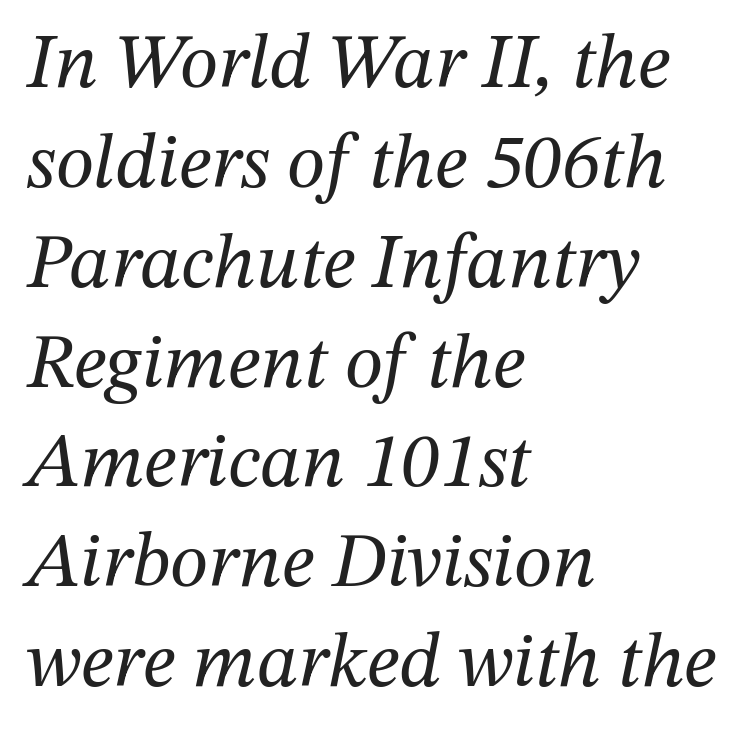
The image shows 78 px regular-weight serif type, italic (leaning right); set left-aligned, normal line spacing (1.28x), normal letter spacing, not underlined; medium stroke contrast and a medium x-height.
